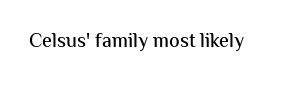
Q: Is the text italic (slanted)? A: No, it is upright.
Q: Is the text underlined? A: No.
Q: Is the spacing between letters normal or unusually wide? A: Normal.
